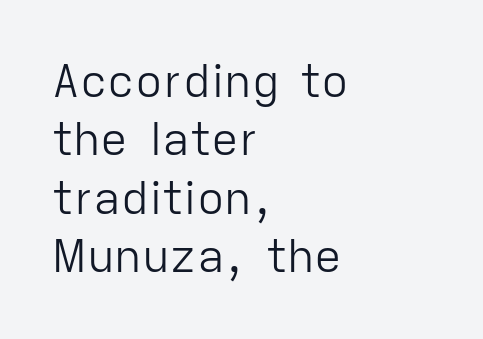
Typographically, this falls in the sans-serif category. These lines are rendered in a variable-pitch font. Evenly set lines give the paragraph a standard silhouette. The text block is weighted toward the left margin, trailing off unevenly rightward. Decoration check: the copy has no underline. Every character sits straight up, as roman type does.
